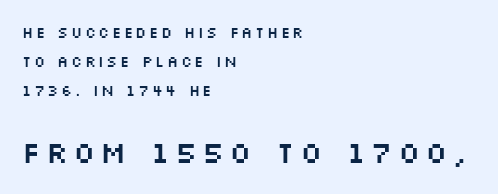
The image shows 30 px wide sans-serif type, upright; set left-aligned, loose line spacing (1.92x), not underlined; the second (bottom) block is 2.0x larger; medium stroke contrast and a large x-height.
